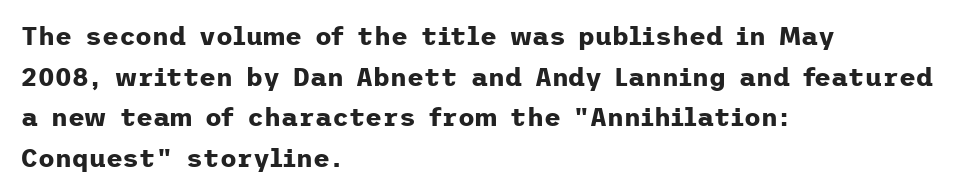
{"italic": "no", "bold": "yes", "underline": "no", "align": "left", "line_spacing": "normal", "line_spacing_ratio": 1.56, "letter_spacing": "normal", "letter_spacing_em": 0.0, "glyph_px": 26}
